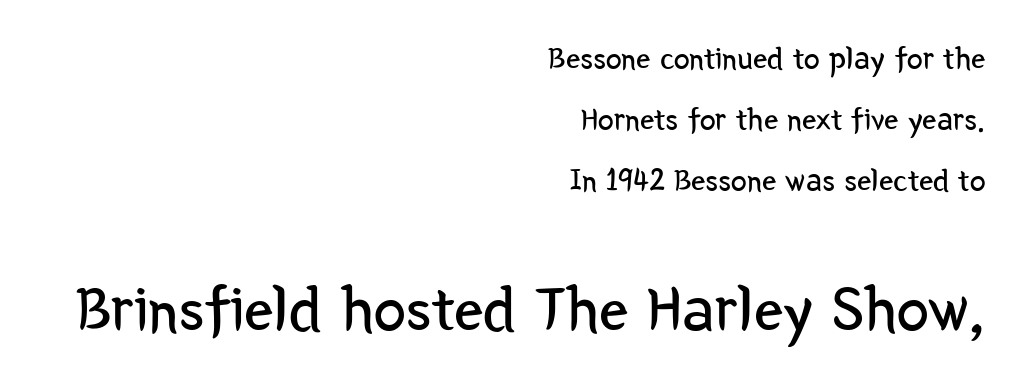
{"serif": "no", "italic": "no", "bold": "no", "weight": "regular", "width": "condensed", "stroke_contrast": "low", "x_height": "medium", "monospaced": "no", "underline": "no", "align": "right", "line_spacing": "loose", "line_spacing_ratio": 1.91, "letter_spacing": "normal", "letter_spacing_em": 0.0, "larger_block": "second", "size_ratio": 2.03, "glyph_px": 65}
